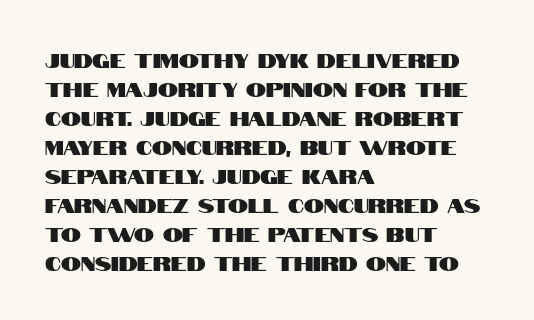
Rows of type keep a routine distance in the vertical direction. Is the block centered? No — it sits flush against the left margin. No italicization has been applied; the sample stays upright. Letters rest on an invisible, unmarked baseline.
